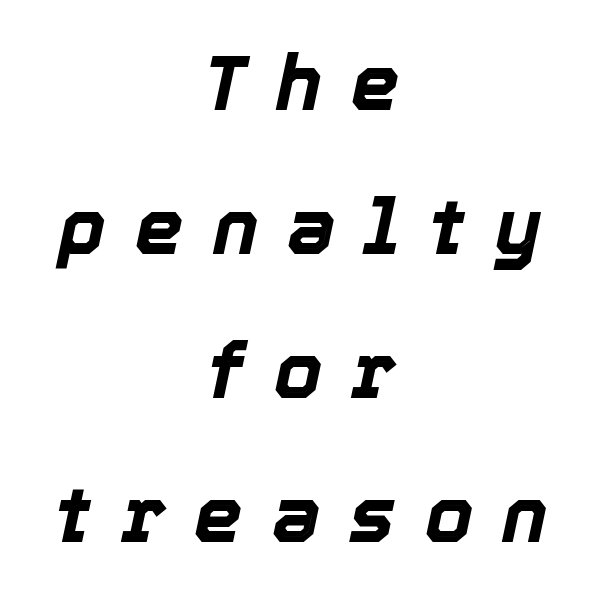
{"italic": "yes", "lean": "right", "slant_degrees": 12, "bold": "yes", "weight": "bold", "width": "normal", "x_height": "medium", "monospaced": "no", "underline": "no", "align": "center", "line_spacing_ratio": 1.87, "letter_spacing": "wide", "letter_spacing_em": 0.38, "glyph_px": 77}
